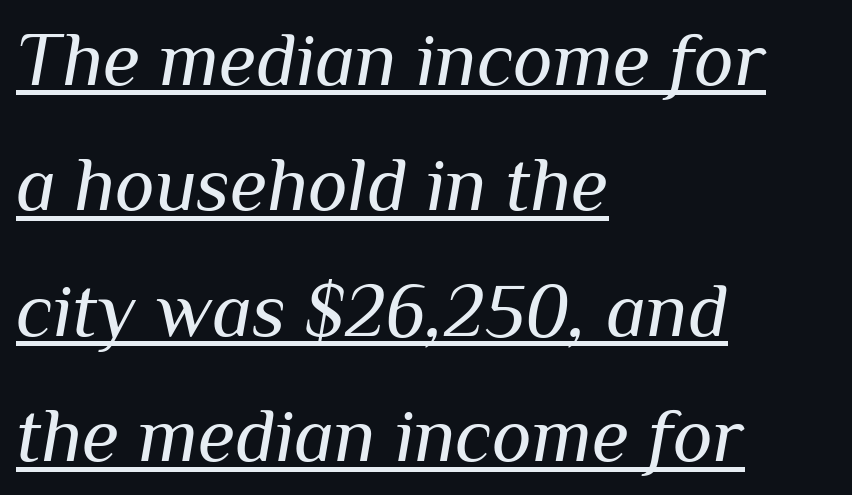
The letters advance in unequal steps, a hallmark of proportional type. The face used here appears with an underline applied. Stems here are at most as thick as an everyday book face. Students, note that the glyphs here touch the page at normal intervals. Honestly, the row spacing looks completely unremarkable. The typography opts for an oblique posture over an upright one.
